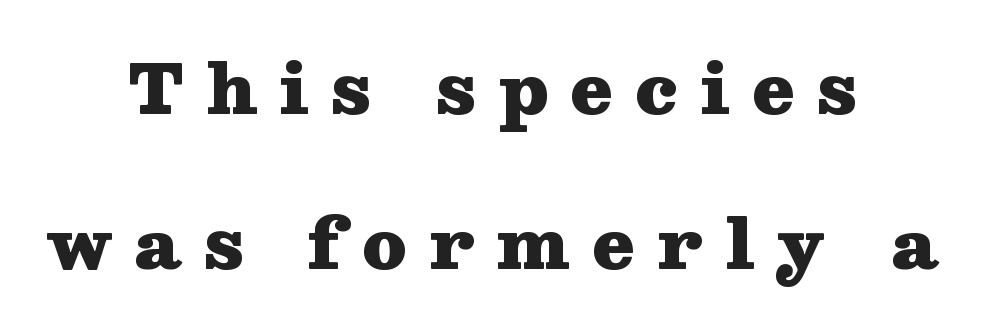
{"serif": "yes", "italic": "no", "bold": "yes", "weight": "heavy", "width": "wide", "stroke_contrast": "medium", "x_height": "medium", "monospaced": "no", "underline": "no", "align": "center", "line_spacing": "loose", "line_spacing_ratio": 2.28, "letter_spacing": "wide", "letter_spacing_em": 0.33, "glyph_px": 68}
